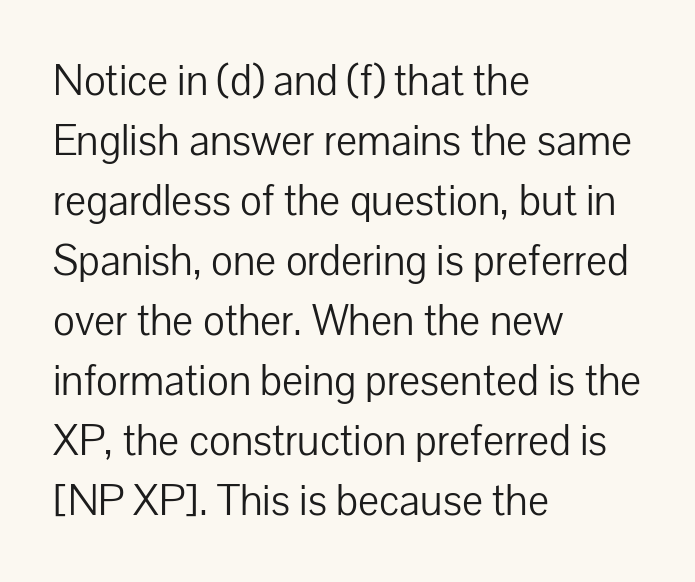
The typography opts for an upright posture over an oblique one. The passage shown has conventional tracking throughout. Summary of weight: not heavy and not bold. A bare baseline throughout the passage. Layout note: lines flush left. A typesetter would call this proportional, since set widths differ per character.
